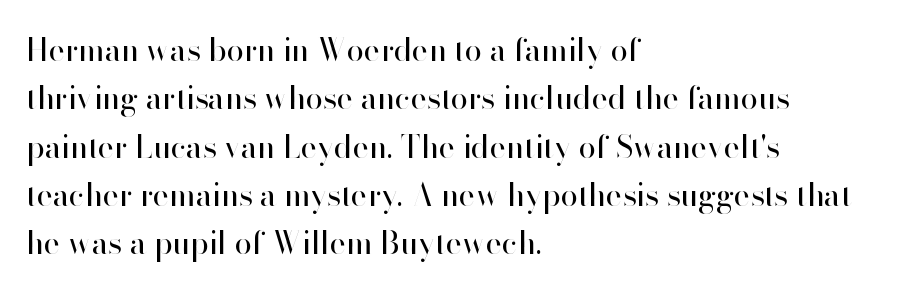
The specimen omits any rule beneath the text block's lines. The cut favours lightness, reaching ordinary text weight at its darkest. Nothing unusual about the tracking: characters are spaced as the font intends. These lines stack with their left ends in a neat column.
